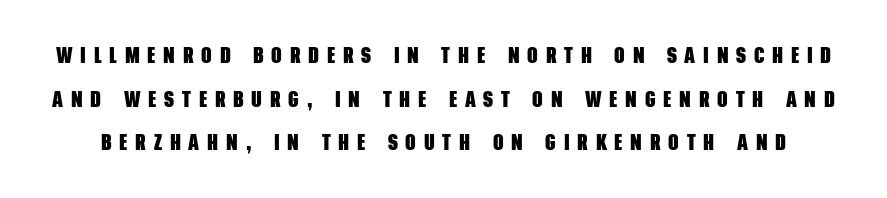
Q: Is the text bold? A: Yes.
Q: Is the text underlined? A: No.
Q: Is the spacing between letters normal or unusually wide? A: Unusually wide.
Q: Is the spacing between lines tight, normal or loose? A: Loose.
